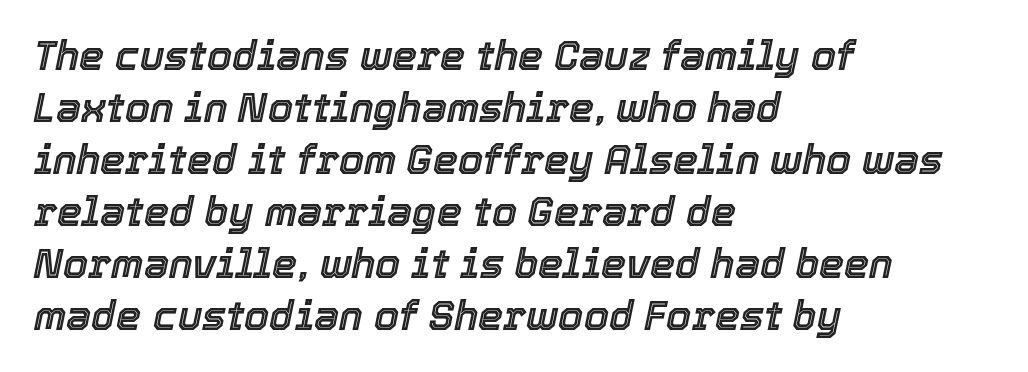
Q: Is the text italic (slanted)? A: Yes, it leans right by about 12 degrees.
Q: Is the text underlined? A: No.
Q: How is the paragraph aligned? A: Left-aligned.
Q: Is the spacing between letters normal or unusually wide? A: Normal.
Q: Is the spacing between lines tight, normal or loose? A: Normal.
Q: Width (condensed, normal, or wide)? A: Normal.
Q: x-height? A: Medium.
Q: Monospaced? A: No.
